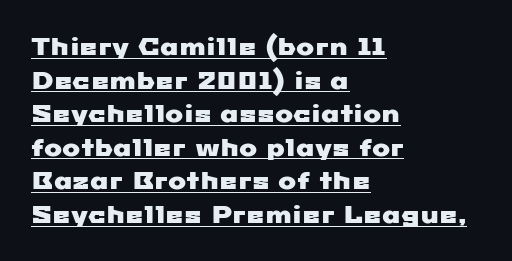
Q: Is the text underlined? A: Yes.
Q: How is the paragraph aligned? A: Left-aligned.
Q: Is the spacing between letters normal or unusually wide? A: Normal.
Q: Is the spacing between lines tight, normal or loose? A: Normal.
